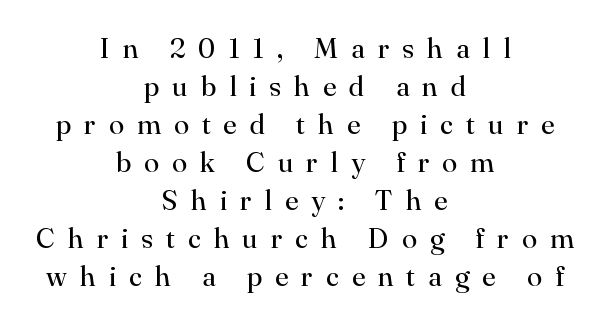
Q: Is the text bold? A: No.
Q: Is the text italic (slanted)? A: No, it is upright.
Q: Is the typeface a serif or a sans-serif typeface? A: Serif.
Q: Is the text underlined? A: No.
Q: How is the paragraph aligned? A: Centered.
Q: Is the spacing between letters normal or unusually wide? A: Unusually wide.
Q: Is the spacing between lines tight, normal or loose? A: Normal.
Q: Width (condensed, normal, or wide)? A: Normal.
Q: Stroke contrast? A: High.
Q: x-height? A: Small.
Q: Monospaced? A: No.
